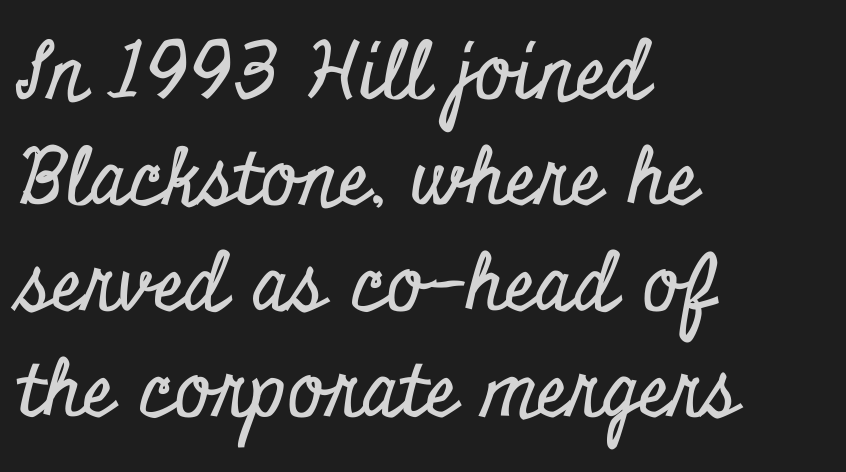
The image shows 78 px condensed serif type; set left-aligned, normal line spacing (1.36x), normal letter spacing, not underlined; low stroke contrast and a small x-height.
